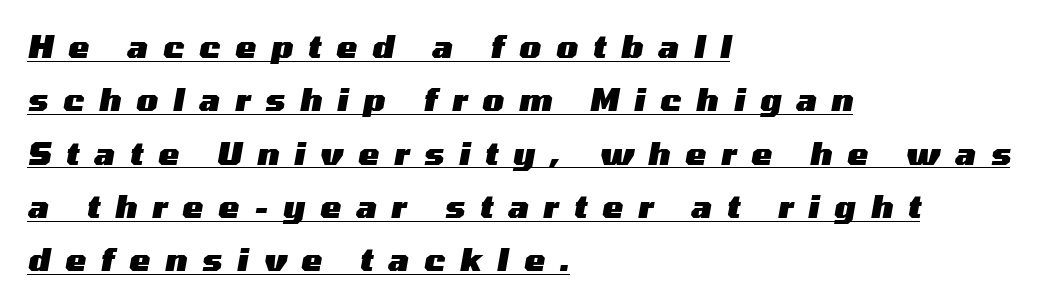
Q: Is the text bold? A: Yes.
Q: Is the text italic (slanted)? A: Yes, it leans right by about 10 degrees.
Q: Is the text underlined? A: Yes.
Q: How is the paragraph aligned? A: Left-aligned.
Q: Is the spacing between letters normal or unusually wide? A: Unusually wide.
Q: Width (condensed, normal, or wide)? A: Wide.
Q: Stroke contrast? A: Medium.
Q: x-height? A: Medium.
Q: Monospaced? A: No.
